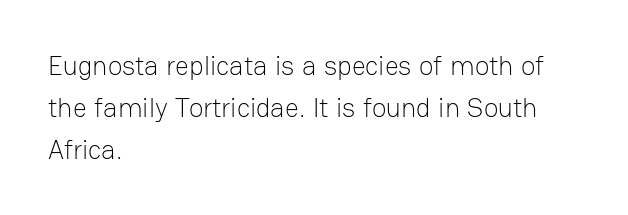
Anything drawn beneath the words? Only blank space. Each word holds together tightly as a unit, with standard inter-letter gaps. Each stroke keeps to a modest, everyday thickness or less. Normally led — the rows are evenly, conventionally spaced. In CSS terms this would be text-align: left. Does the lettering tilt? It doesn't — this is upright.
